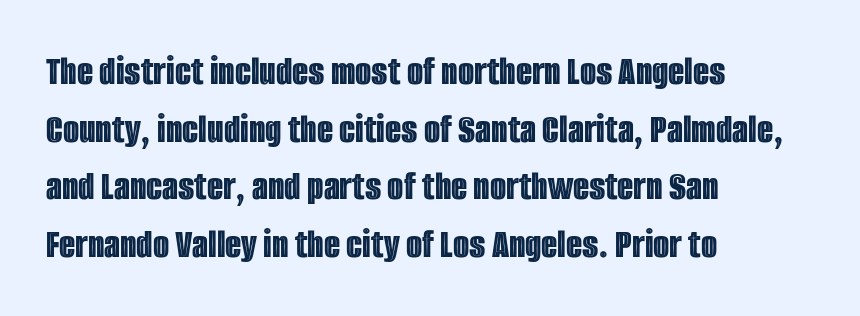
Reading down the block, your eye returns to a fixed left position each line. Anything drawn beneath the words? Only blank space. Summary of vertical rhythm: regular, with standard interline spacing. Looks like regular typesetting: each glyph gets only the width it needs.
